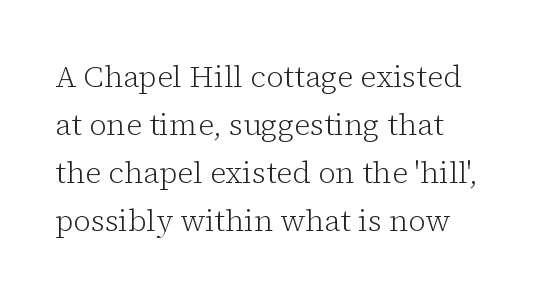
Q: Is the text bold? A: No.
Q: Is the text italic (slanted)? A: No, it is upright.
Q: Is the typeface a serif or a sans-serif typeface? A: Serif.
Q: Is the text underlined? A: No.
Q: How is the paragraph aligned? A: Left-aligned.
Q: Is the spacing between letters normal or unusually wide? A: Normal.
Q: Is the spacing between lines tight, normal or loose? A: Normal.
Q: Width (condensed, normal, or wide)? A: Normal.
Q: Stroke contrast? A: Low.
Q: x-height? A: Medium.
Q: Monospaced? A: No.
